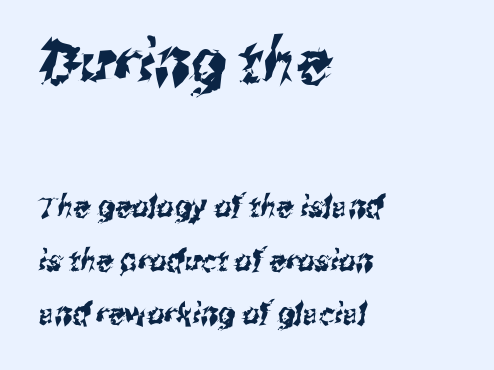
{"serif": "no", "width": "condensed", "stroke_contrast": "medium", "x_height": "medium", "monospaced": "no", "underline": "no", "align": "left", "line_spacing_ratio": 1.78, "letter_spacing": "normal", "letter_spacing_em": 0.0, "larger_block": "first", "size_ratio": 2.03, "glyph_px": 61}
